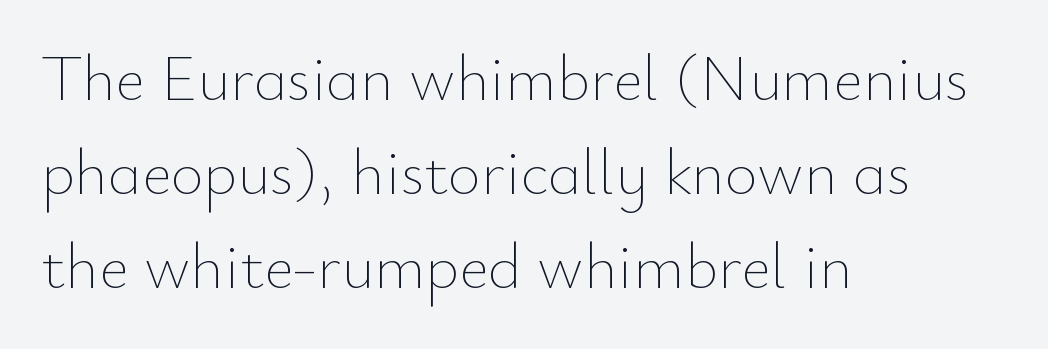
The image shows 64 px thin type, upright; set left-aligned, normal line spacing (1.47x), normal letter spacing, not underlined; low stroke contrast and a small x-height.
